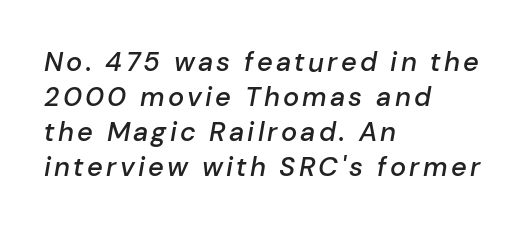
The words here are not underlined. Short and long lines alike share a common starting point at left. Emphasis by weight is partial: semibold. Tall strokes in this sample are angled rather than plumb. If you measured baseline to baseline, you'd find a middling distance.
